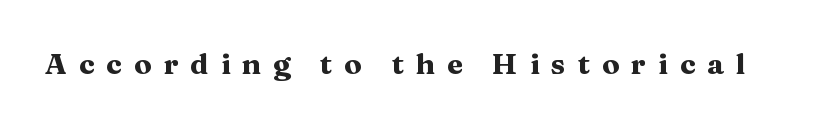
Nobody drew a line under any word here. Examine the stroke ends and you'll spot serifs. Tracking value appears strongly positive — letters spread wide. Quick note: not italic, upright. A typesetter would call this proportional, since set widths differ per character.
